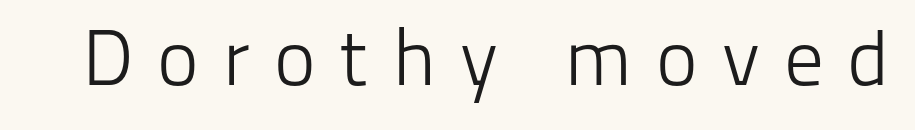
Words float on clear page, feet unadorned. Is there any slant? The stems are plumb. Examine the stroke ends and you'll find no serifs. Loose tracking; the words dissolve into strings of separated letters.
